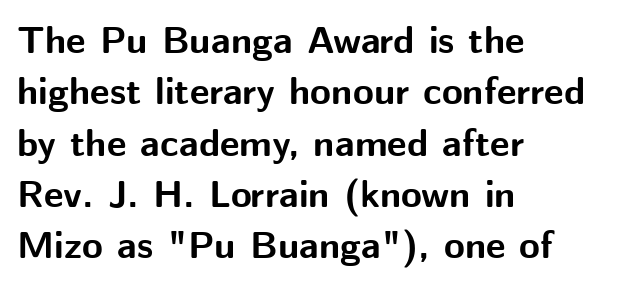
These lines keep a tight, regular rhythm from letter to letter. Descenders hang freely into open space. Posture: straight, roman, zero tilt. The typesetting leans heavy: a genuine bold. Are there feet on the stems? There aren't — it's a sans.
